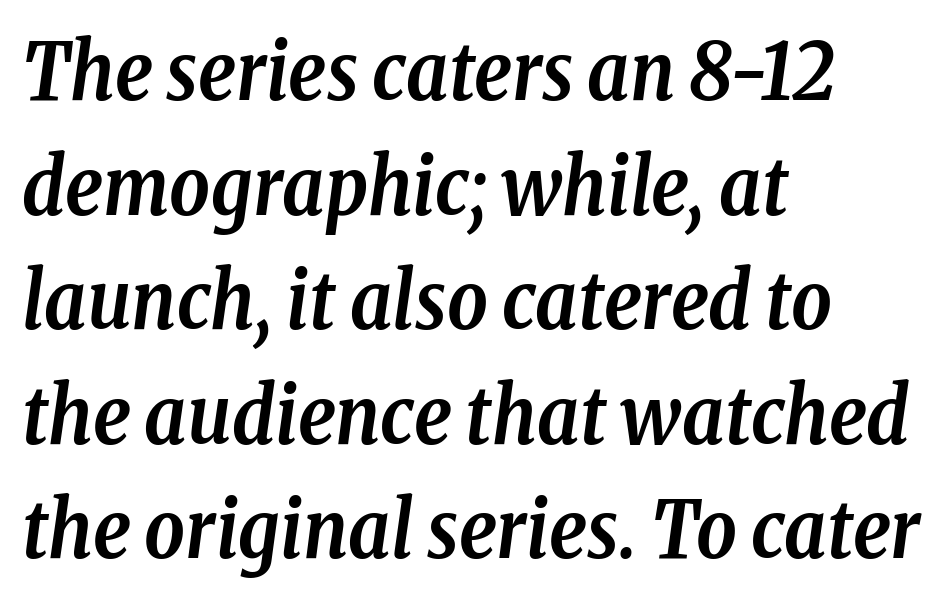
The passage shown is typed in a proportional face where columns would drift. Short note: letters normally spaced. The passage shown is not underscored anywhere. Leading matches the norm, producing a regular column. How heavy is the stroke? Heavy — this is a bold.
